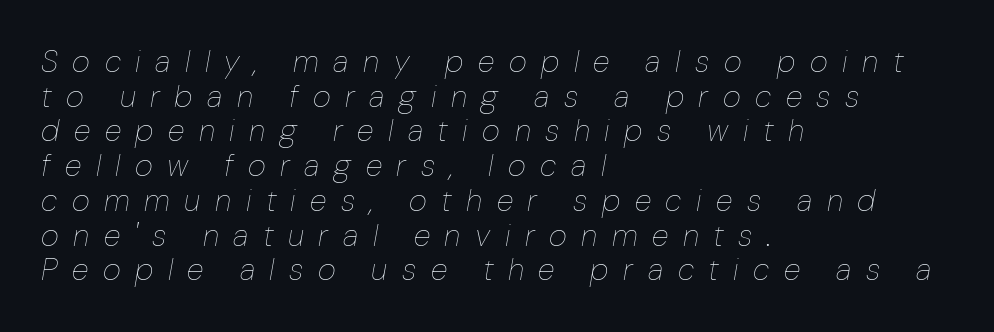
Q: Is the text bold? A: No.
Q: Is the text italic (slanted)? A: Yes, it leans right by about 10 degrees.
Q: Is the text underlined? A: No.
Q: How is the paragraph aligned? A: Left-aligned.
Q: Is the spacing between letters normal or unusually wide? A: Unusually wide.
Q: Is the spacing between lines tight, normal or loose? A: Tight.
Q: Width (condensed, normal, or wide)? A: Normal.
Q: Stroke contrast? A: Low.
Q: x-height? A: Medium.
Q: Monospaced? A: No.
